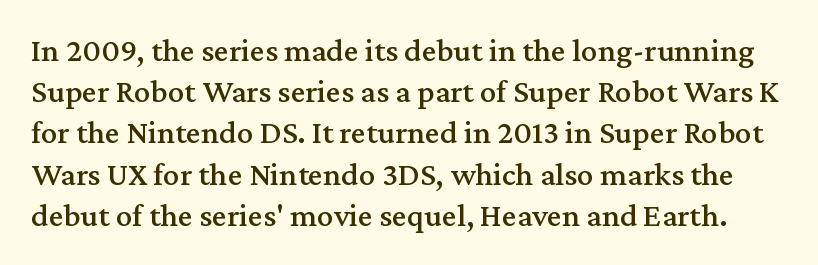
{"serif": "yes", "italic": "no", "width": "normal", "stroke_contrast": "medium", "x_height": "medium", "monospaced": "no", "underline": "no", "line_spacing": "normal", "line_spacing_ratio": 1.25, "letter_spacing": "normal", "letter_spacing_em": 0.0, "glyph_px": 33}
